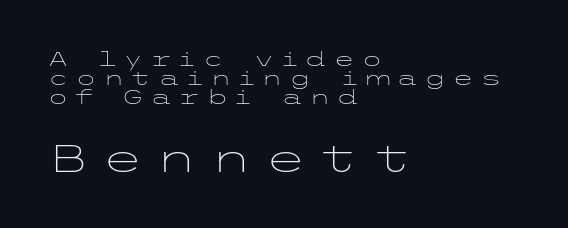
The image shows 39 px light, wide sans-serif type, upright; set left-aligned, tight line spacing (0.96x), unusually wide letter spacing (+0.29 em), not underlined; the second (bottom) block is 1.95x larger; low stroke contrast and a medium x-height.
